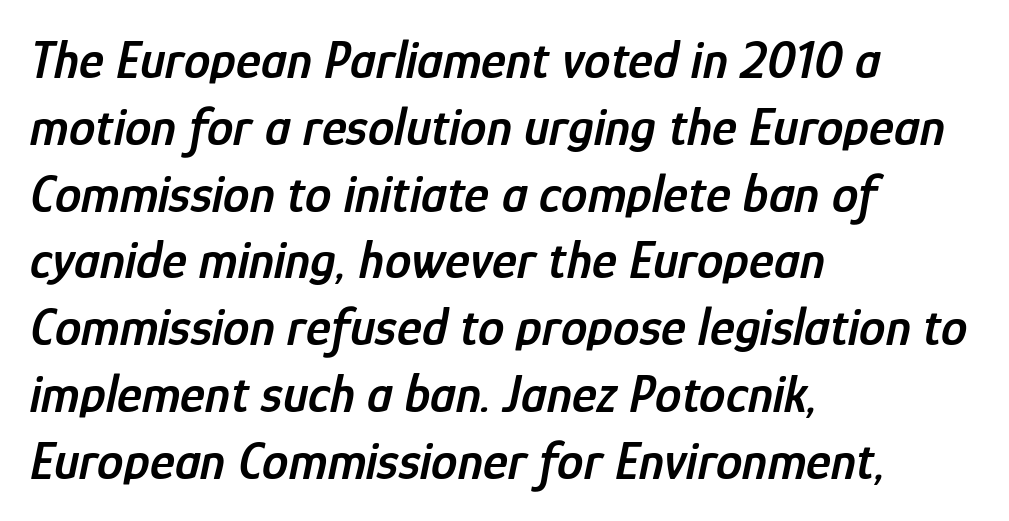
Each letter keeps its own natural width here, so spacing adapts to shape. The strokes are fattened partway — semibold, not bold. Glance below the letters and you will spot only blank space. Here the glyphs are tracked normally, forming tight word shapes.
